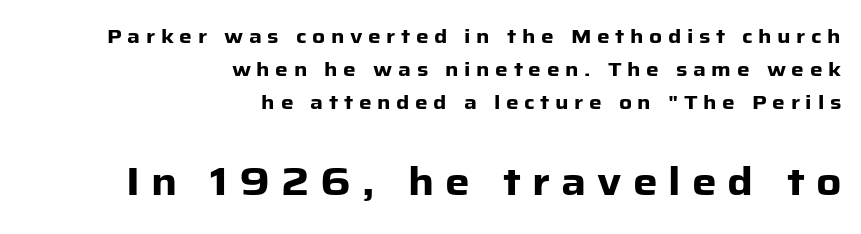
The image shows 39 px heavy sans-serif type, upright; set right-aligned, normal line spacing (1.65x), unusually wide letter spacing (+0.28 em), not underlined; the second (bottom) block is 1.95x larger; low stroke contrast and a medium x-height.
